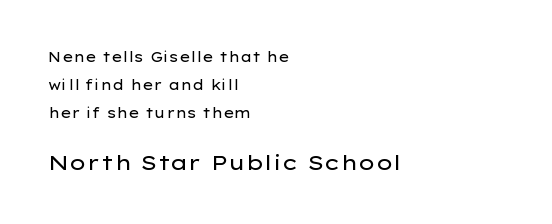
{"italic": "no", "bold": "no", "underline": "no", "align": "left", "line_spacing": "loose", "line_spacing_ratio": 2.0, "letter_spacing": "normal", "letter_spacing_em": 0.0, "larger_block": "second", "size_ratio": 1.5, "glyph_px": 21}
